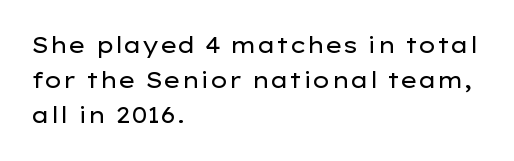
A quiet, ordinary-to-light weight characterises the typeface. Default kerning and tracking; the words read as compact shapes. These lines stack with their left ends in a neat column. The leading is moderate, giving the passage an even texture.
